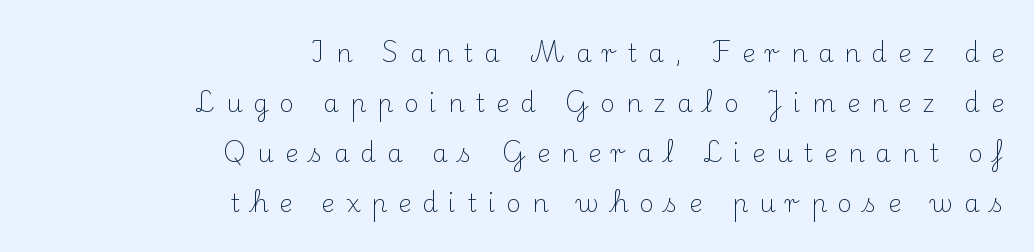
Style check: upright. Notice the wide empty band between every row — that's loose leading. The compositor pushed each line to the right boundary. Compared with typical body copy, the letter spacing here is much looser.
